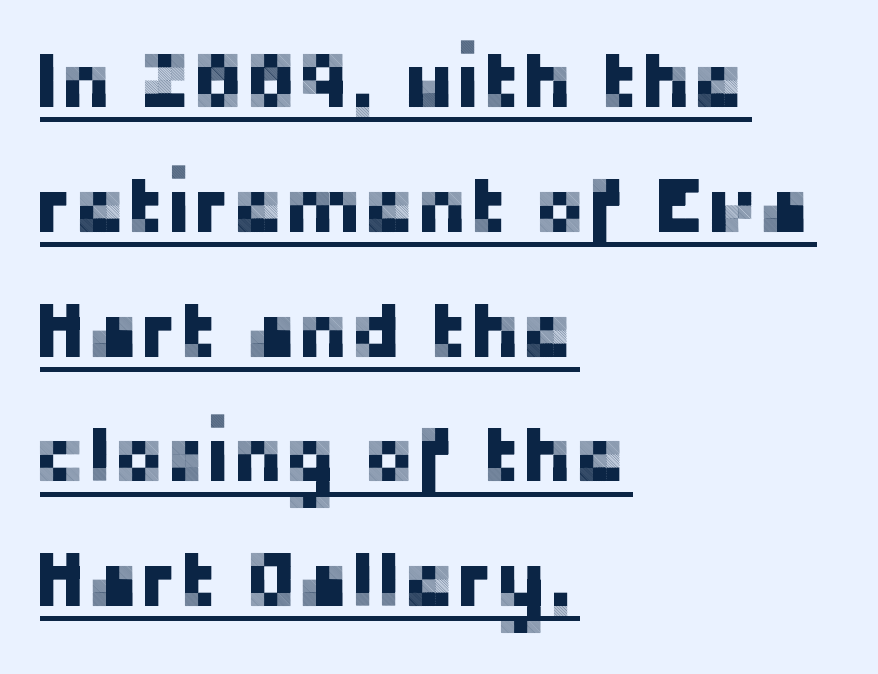
Q: Is the text italic (slanted)? A: No, it is upright.
Q: Is the typeface a serif or a sans-serif typeface? A: Sans-serif.
Q: Is the text underlined? A: Yes.
Q: How is the paragraph aligned? A: Left-aligned.
Q: Is the spacing between letters normal or unusually wide? A: Normal.
Q: Is the spacing between lines tight, normal or loose? A: Normal.
Q: Width (condensed, normal, or wide)? A: Normal.
Q: Stroke contrast? A: Low.
Q: x-height? A: Medium.
Q: Monospaced? A: No.
